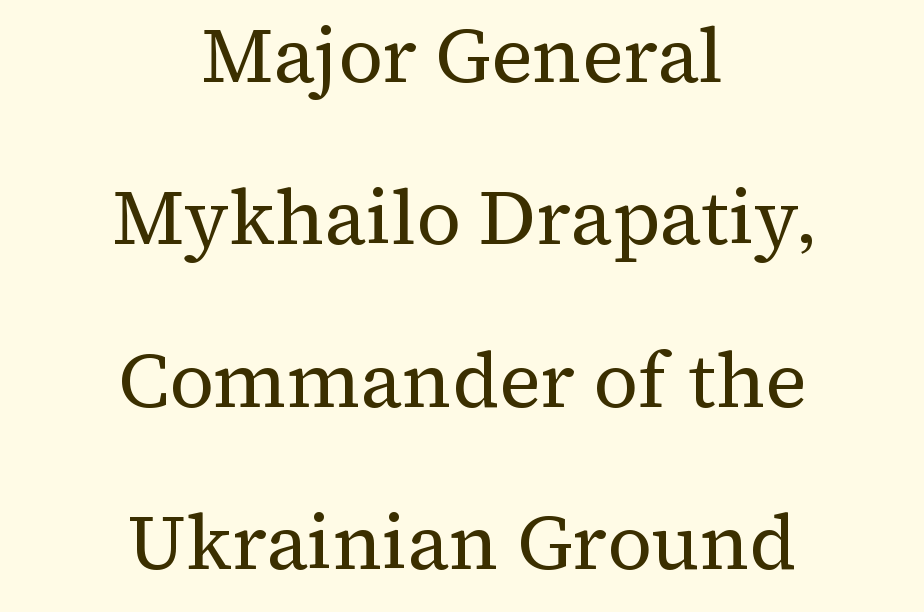
{"serif": "yes", "italic": "no", "bold": "no", "weight": "regular", "width": "normal", "stroke_contrast": "medium", "x_height": "medium", "monospaced": "no", "underline": "no", "align": "center", "line_spacing": "loose", "line_spacing_ratio": 2.11, "letter_spacing": "normal", "letter_spacing_em": 0.0, "glyph_px": 77}
